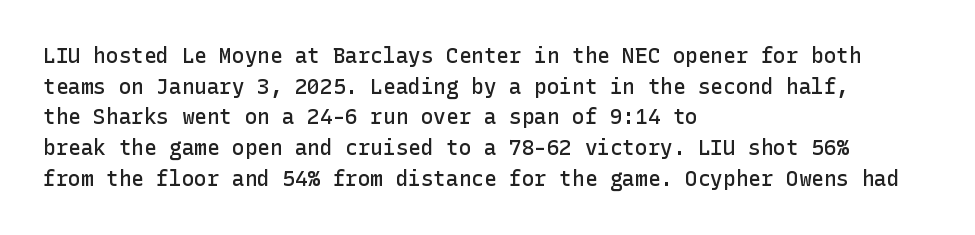
Look at the tracking — it's just the regular setting, nothing added. Normally led — the rows are evenly, conventionally spaced. The paragraph has a hard left edge and a soft right edge. Notice how the stems are strictly vertical — no italics here.
